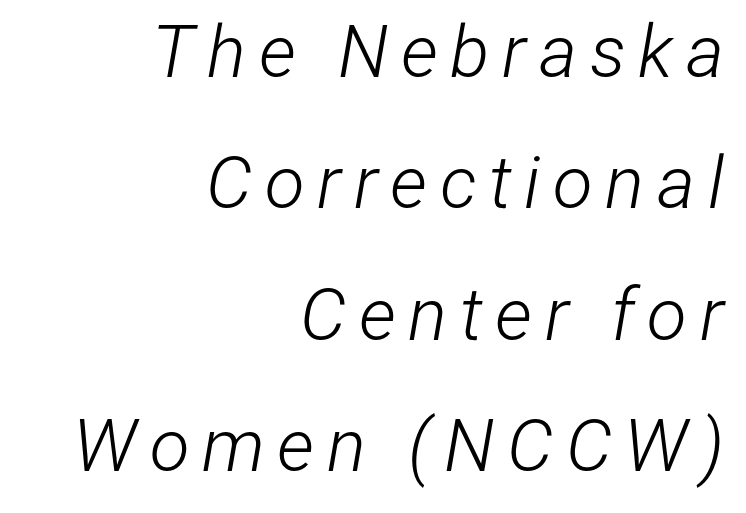
Q: Is the text bold? A: No.
Q: Is the text italic (slanted)? A: Yes, it leans right by about 12 degrees.
Q: Is the text underlined? A: No.
Q: How is the paragraph aligned? A: Right-aligned.
Q: Width (condensed, normal, or wide)? A: Condensed.
Q: Stroke contrast? A: Low.
Q: x-height? A: Medium.
Q: Monospaced? A: No.
